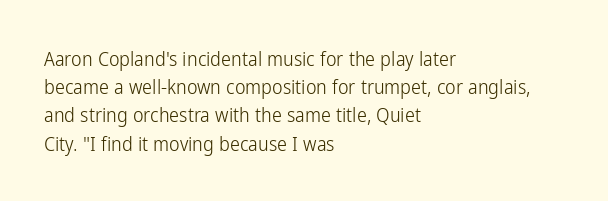
Nobody drew a line under any word here. When letters stand straight like this, we call the style roman or upright. The lines sit at an ordinary, default distance from one another. Summary of weight: not heavy and not bold.
